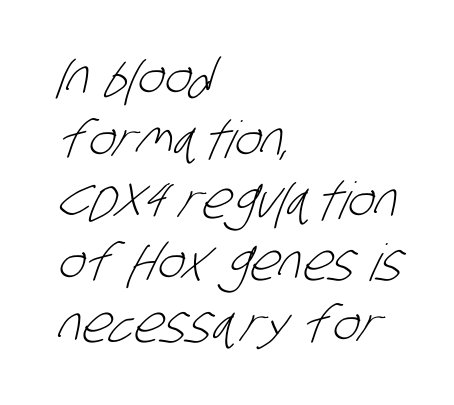
Q: Is the text bold? A: No.
Q: Is the typeface a serif or a sans-serif typeface? A: Sans-serif.
Q: Is the text underlined? A: No.
Q: How is the paragraph aligned? A: Left-aligned.
Q: Is the spacing between letters normal or unusually wide? A: Normal.
Q: Width (condensed, normal, or wide)? A: Condensed.
Q: Stroke contrast? A: Low.
Q: x-height? A: Large.
Q: Monospaced? A: No.
